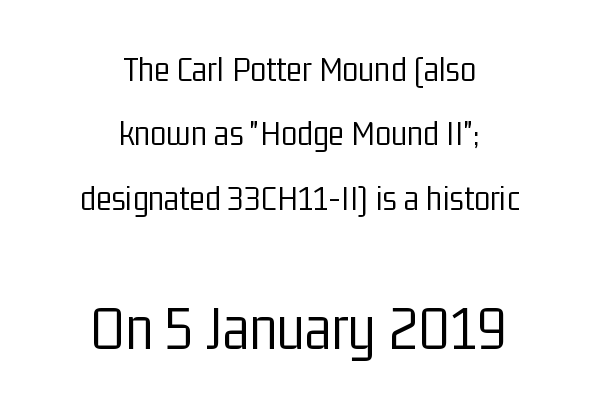
No word sits above an underline. Heaviness? Minimal to ordinary, like unemphasized prose. The rendering uses natural spacing where letterforms have individual widths. Classification — sans serif. Vertical strokes here are truly vertical.
